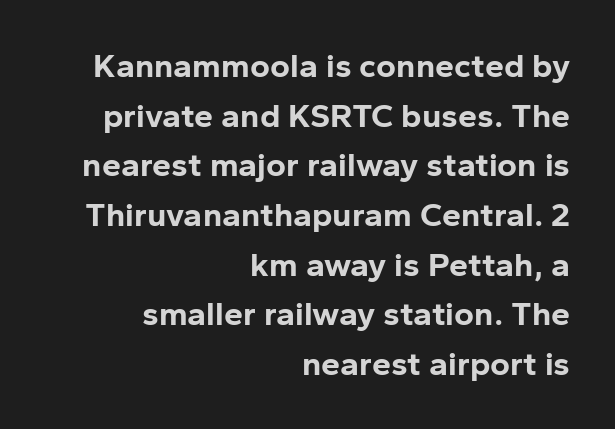
Each letter keeps its own natural width here, so spacing adapts to shape. Spacing between characters is what you'd get straight out of the box. The paragraph shown leans on its right margin. Font category for this specimen: sans-serif. Do the letters lean? They stand straight. Words float on clear page, feet unadorned.
